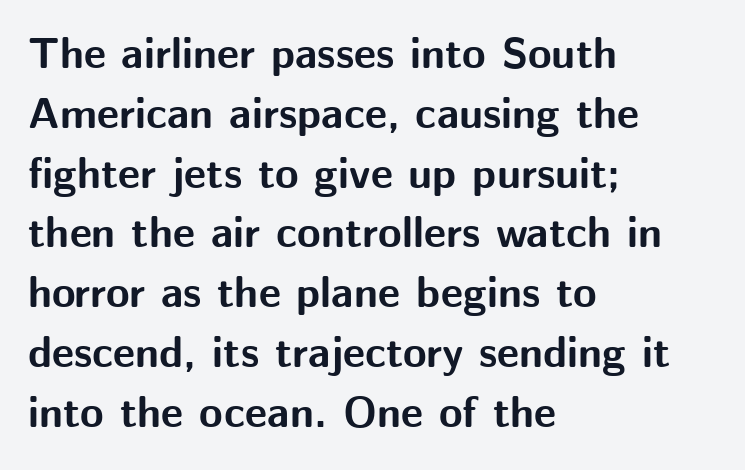
Q: Is the text bold? A: Yes.
Q: Is the text italic (slanted)? A: No, it is upright.
Q: Is the typeface a serif or a sans-serif typeface? A: Sans-serif.
Q: Is the text underlined? A: No.
Q: How is the paragraph aligned? A: Left-aligned.
Q: Is the spacing between letters normal or unusually wide? A: Normal.
Q: Is the spacing between lines tight, normal or loose? A: Normal.
Q: Width (condensed, normal, or wide)? A: Normal.
Q: Stroke contrast? A: Medium.
Q: x-height? A: Medium.
Q: Monospaced? A: No.
